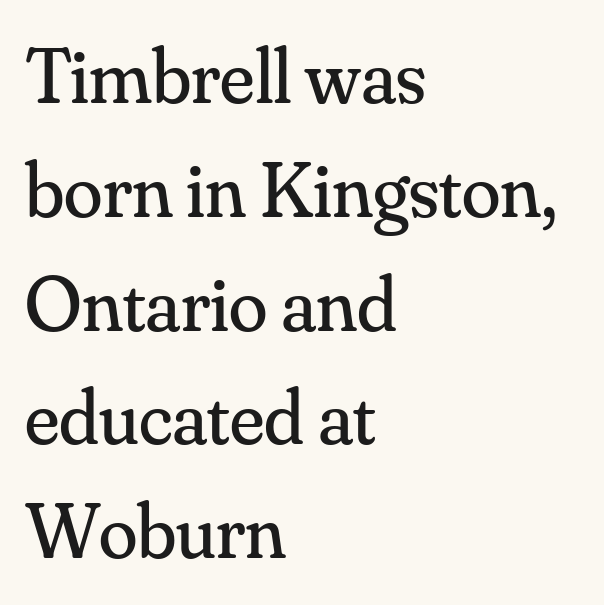
{"serif": "yes", "italic": "no", "bold": "no", "weight": "regular", "width": "normal", "stroke_contrast": "medium", "x_height": "small", "monospaced": "no", "underline": "no", "align": "left", "line_spacing": "normal", "line_spacing_ratio": 1.44, "letter_spacing": "normal", "letter_spacing_em": 0.0, "glyph_px": 79}
